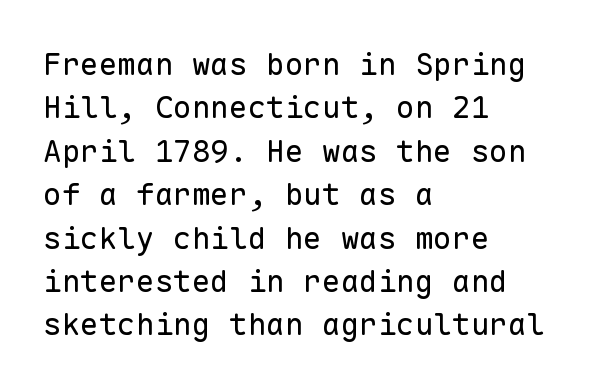
Tall strokes in this sample are plumb rather than angled. Baseline-to-baseline distance is the conventional proportion of letter height. The passage shown is typeset with a sans-serif family. The tracking reads as untouched default to a designer's eye. Note the uniform advance width — an 'i' takes as much space as an 'm'. Words float on clear page, feet unadorned.
